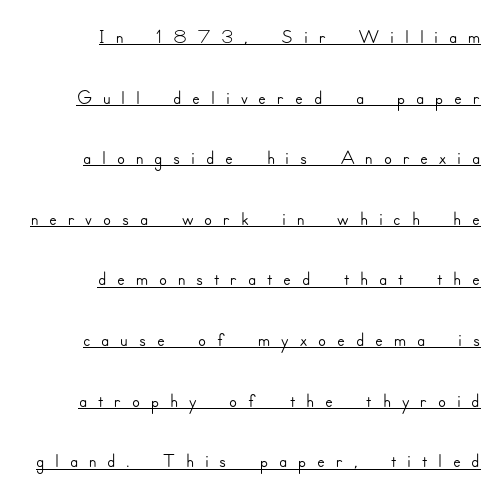
{"serif": "no", "italic": "no", "width": "normal", "stroke_contrast": "low", "x_height": "small", "monospaced": "no", "underline": "yes", "align": "right", "line_spacing": "loose", "line_spacing_ratio": 2.09, "letter_spacing": "wide", "letter_spacing_em": 0.37, "glyph_px": 29}
